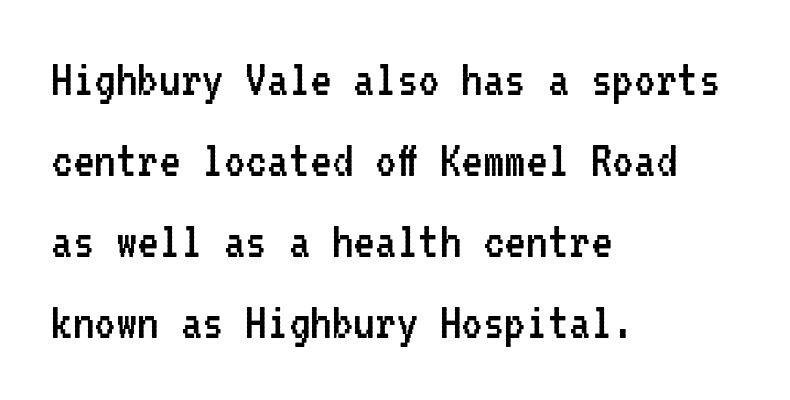
Examine the stroke ends and you'll find no serifs. Vertical spacing — default. The typography opts for an upright posture over an oblique one. Nobody drew a line under any word here. The passage shown has conventional tracking throughout.
